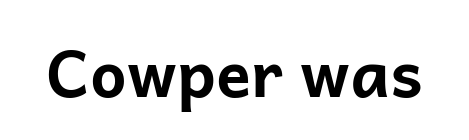
Standard letterfit; no display-style spreading of the glyphs. Character widths vary here, with narrow letters taking less room than wide ones. Emphasis by weight is at full strength: bold. The glyphs are unaccompanied by any horizontal stroke below them. Vertical strokes here are truly vertical. The font family rendered here belongs to the sans-serif group.
